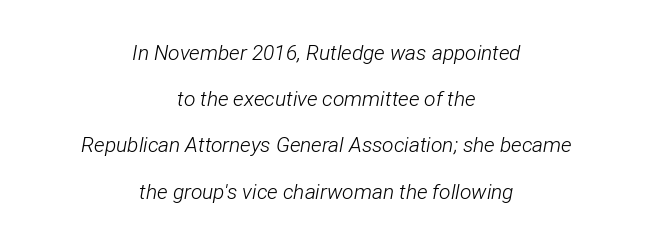
{"italic": "yes", "lean": "right", "slant_degrees": 12, "bold": "no", "underline": "no", "align": "center", "line_spacing": "loose", "line_spacing_ratio": 2.2, "letter_spacing": "normal", "letter_spacing_em": 0.0, "glyph_px": 21}
